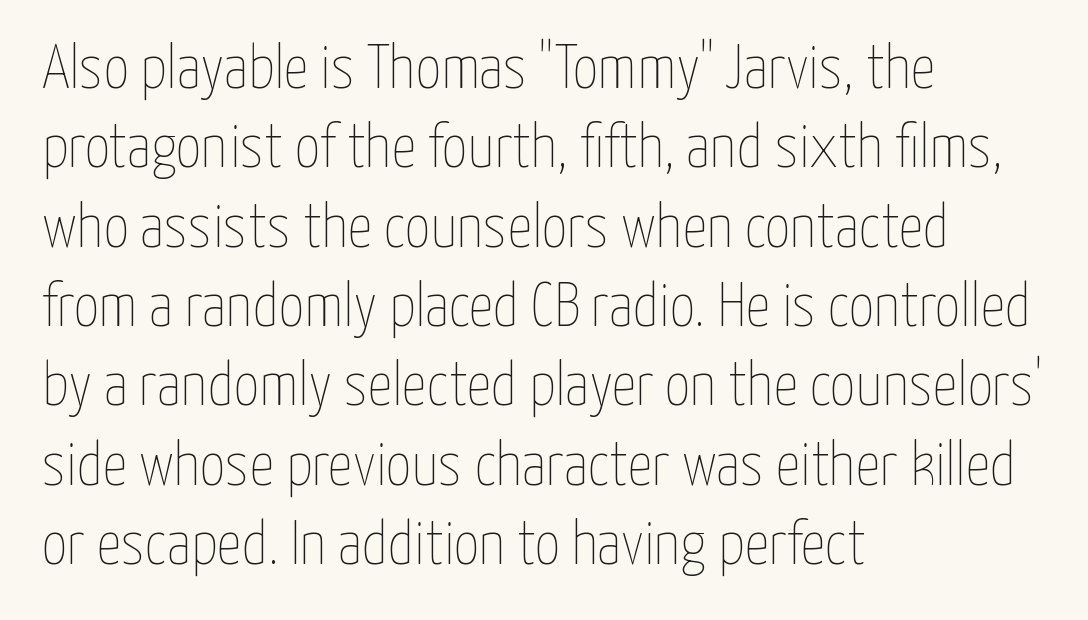
A roman cut, with each character standing at attention. Proportional: the letters do not fall into vertical columns. Letter spacing: default. Letters rest on an invisible, unmarked baseline. The lines are quadded left. The strokes are not fattened; the text isn't bold.
